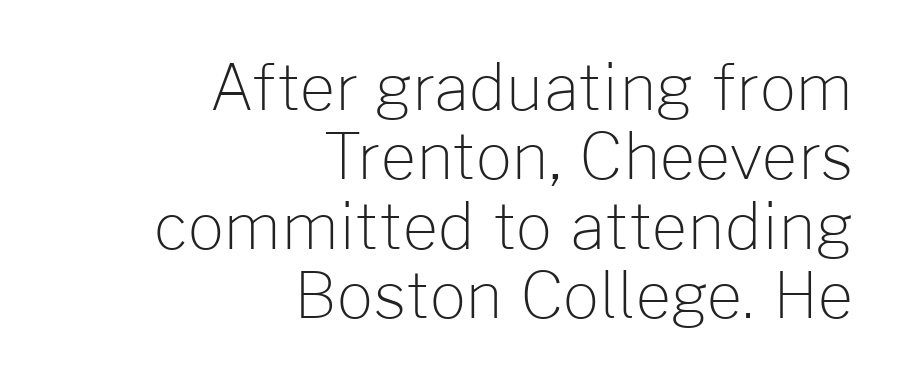
{"serif": "no", "italic": "no", "bold": "no", "weight": "light", "width": "normal", "stroke_contrast": "low", "x_height": "medium", "monospaced": "no", "underline": "no", "align": "right", "line_spacing": "tight", "line_spacing_ratio": 1.1, "letter_spacing": "normal", "letter_spacing_em": 0.0, "glyph_px": 63}
